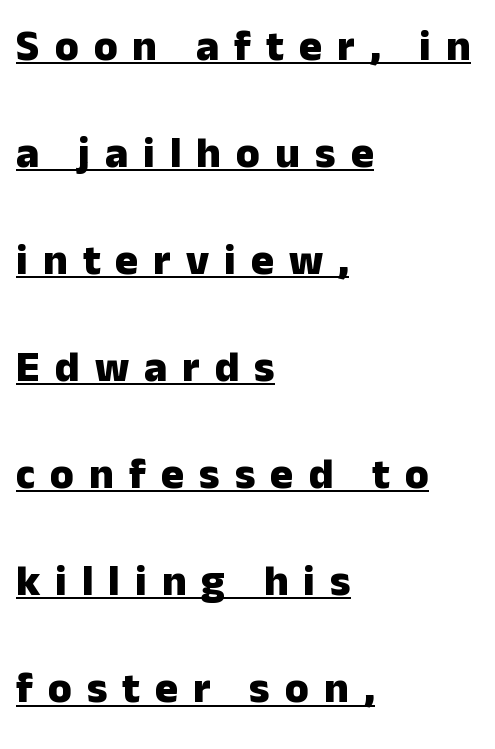
The image shows 43 px heavy sans-serif type, upright; set left-aligned, loose line spacing (2.49x), unusually wide letter spacing (+0.35 em), underlined; low stroke contrast and a medium x-height.
